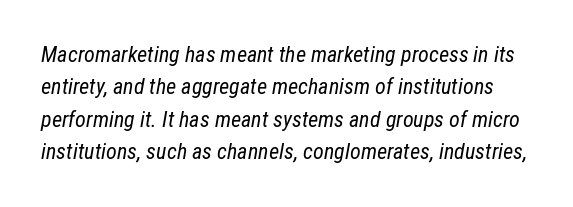
{"italic": "yes", "lean": "right", "slant_degrees": 12, "bold": "no", "underline": "no", "line_spacing": "normal", "line_spacing_ratio": 1.47, "letter_spacing": "normal", "letter_spacing_em": 0.0, "glyph_px": 22}
